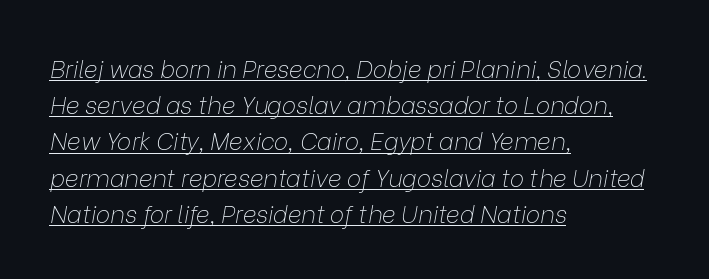
Q: Is the text bold? A: No.
Q: Is the text italic (slanted)? A: Yes, it leans right by about 9 degrees.
Q: Is the text underlined? A: Yes.
Q: How is the paragraph aligned? A: Left-aligned.
Q: Is the spacing between letters normal or unusually wide? A: Normal.
Q: Is the spacing between lines tight, normal or loose? A: Normal.
